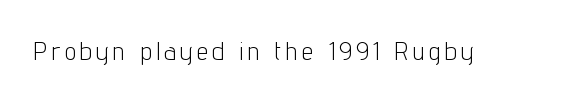
The image shows 26 px text type, upright; set not underlined.
